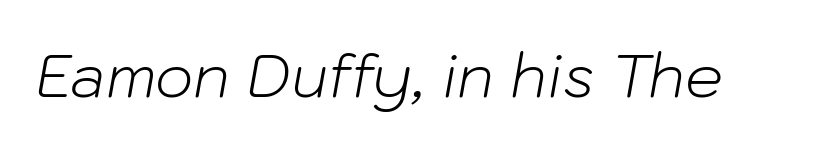
The typography opts for an oblique posture over an upright one. Unmarked baselines from the first word to the last. This sample has the flowing, uneven cadence of proportional lettering. Weight: not bold — regular or lighter. Each word holds together tightly as a unit, with standard inter-letter gaps.
